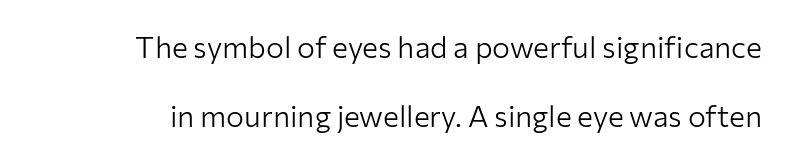
Q: Is the text bold? A: No.
Q: Is the text italic (slanted)? A: No, it is upright.
Q: Is the typeface a serif or a sans-serif typeface? A: Sans-serif.
Q: Is the text underlined? A: No.
Q: Is the spacing between letters normal or unusually wide? A: Normal.
Q: Is the spacing between lines tight, normal or loose? A: Loose.
Q: Width (condensed, normal, or wide)? A: Normal.
Q: Stroke contrast? A: Low.
Q: x-height? A: Medium.
Q: Monospaced? A: No.
